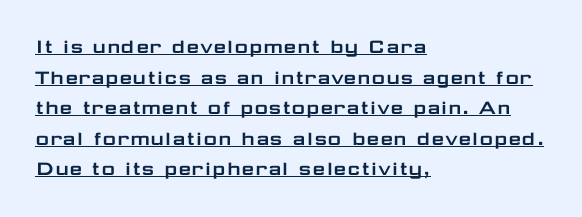
Words appear dense and cohesive because spacing is normal. Designer's note — italics off, roman on. A baseline rule has been typeset under these characters. Compared with typical paragraphs, the rows here are spaced about the same. Which margin do the lines hug? The left one — the right edge is uneven.
